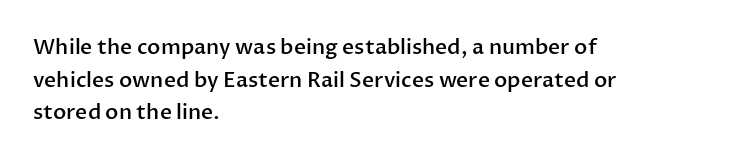
Decoration check: the copy has no underline. If you drew a ruler down the left edge, every line would touch it. How would I describe the line gaps? Plain and ordinary. The characters look somewhat weighty, a semibold short of true bold. Ordinary non-slanted type is in use.
